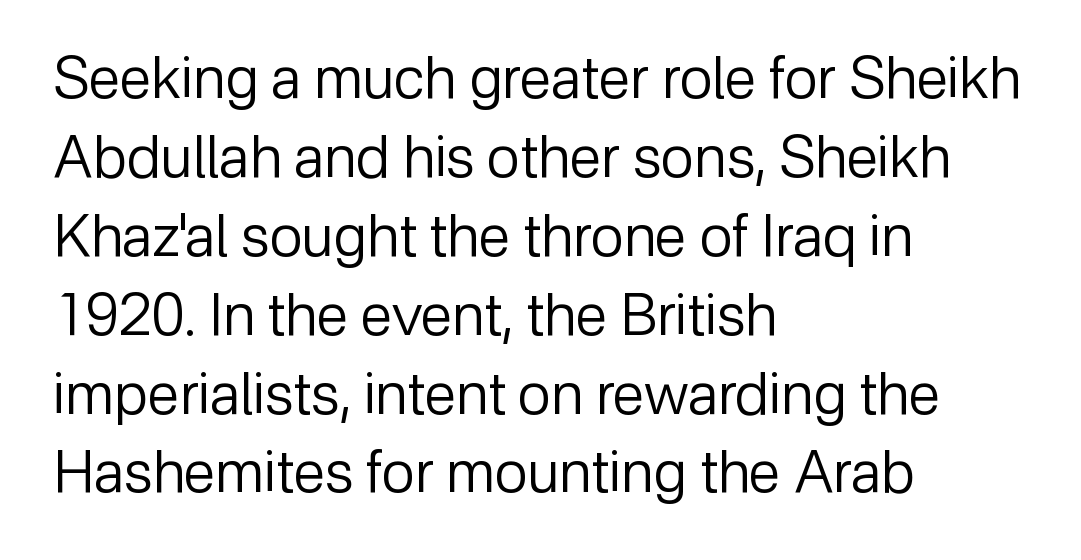
{"serif": "no", "italic": "no", "bold": "no", "weight": "regular", "width": "normal", "stroke_contrast": "low", "x_height": "medium", "monospaced": "no", "underline": "no", "align": "left", "line_spacing": "normal", "line_spacing_ratio": 1.36, "letter_spacing": "normal", "letter_spacing_em": 0.0, "glyph_px": 58}
